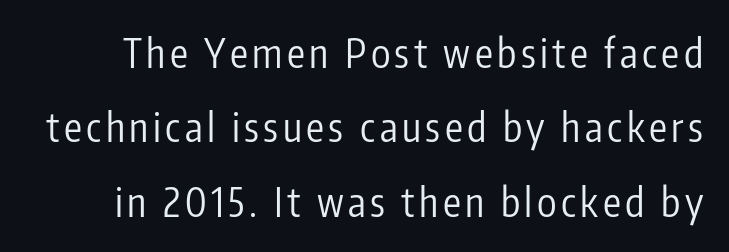
If you drew a line through each stem, it would be perfectly vertical. Each letter keeps its own natural width here, so spacing adapts to shape. The area under the type is left untouched. Stroke thickness stays within the range of a standard reading face or lighter.
